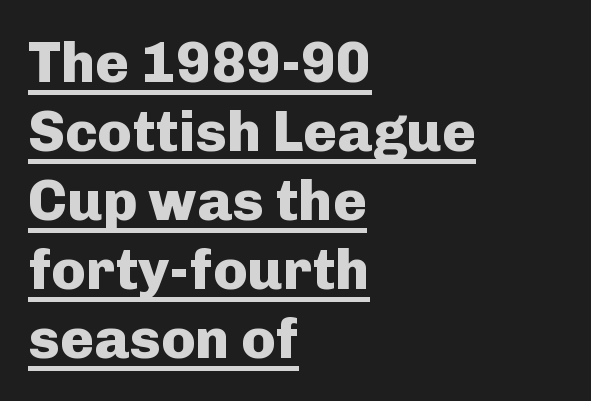
{"serif": "no", "italic": "no", "bold": "yes", "weight": "heavy", "width": "normal", "stroke_contrast": "low", "x_height": "medium", "monospaced": "no", "underline": "yes", "align": "left", "line_spacing_ratio": 1.21, "letter_spacing": "normal", "letter_spacing_em": 0.0, "glyph_px": 57}
